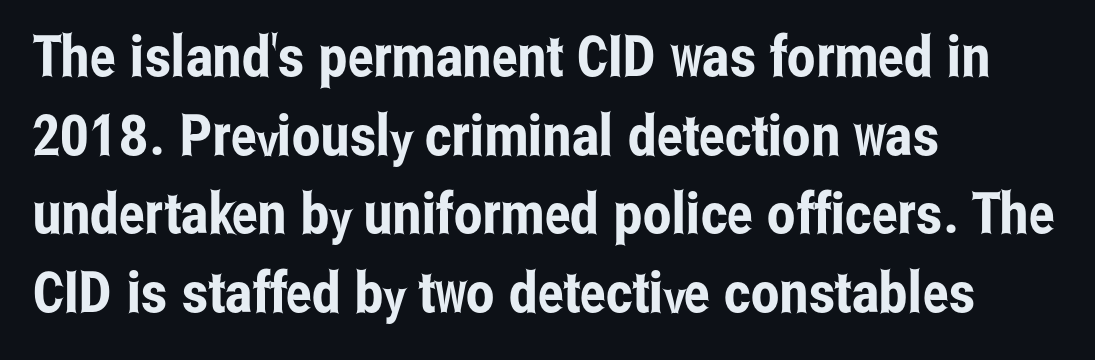
Leading: standard. This sample uses plain, unmodified letter spacing. The letters advance in unequal steps, a hallmark of proportional type. Posture: straight, roman, zero tilt. Typographically, this falls in the sans-serif category.
